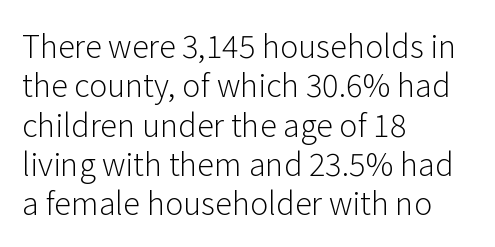
Q: Is the text bold? A: No.
Q: Is the text italic (slanted)? A: No, it is upright.
Q: Is the typeface a serif or a sans-serif typeface? A: Sans-serif.
Q: Is the text underlined? A: No.
Q: How is the paragraph aligned? A: Left-aligned.
Q: Is the spacing between letters normal or unusually wide? A: Normal.
Q: Is the spacing between lines tight, normal or loose? A: Normal.
Q: Width (condensed, normal, or wide)? A: Normal.
Q: Stroke contrast? A: Low.
Q: x-height? A: Medium.
Q: Monospaced? A: No.
